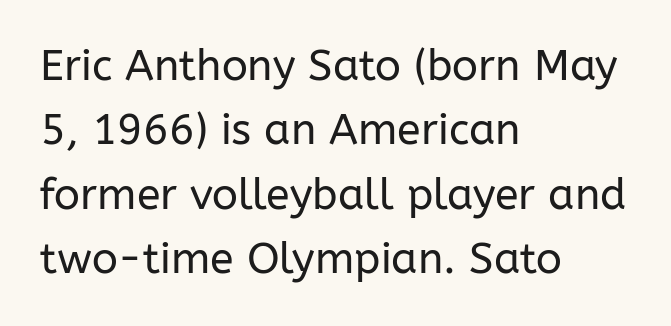
The image shows 43 px regular-weight sans-serif type, upright; set left-aligned, normal line spacing (1.5x), normal letter spacing, not underlined; low stroke contrast and a medium x-height.
